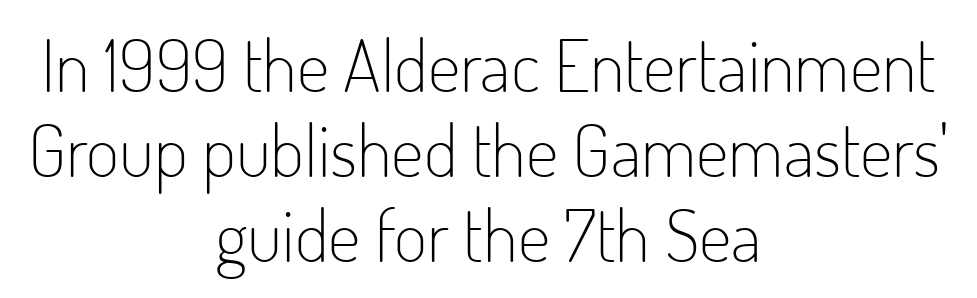
In terms of letterform style, serifs are entirely absent. Varying glyph widths throughout — classic text-font behaviour. Default kerning and tracking; the words read as compact shapes. Short and long lines alike share a common midpoint. Every stem runs plumb, perpendicular to the baseline.
